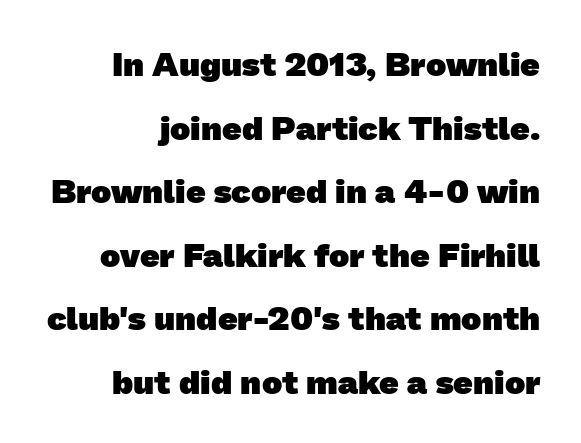
Is this a fixed-width face? No — the glyphs have proportional, varying widths. Glance below the letters and you will spot only blank space. You can tell from the bare stems that sans-serif type was used. The strokes are fattened all the way to bold. The rendering keeps characters at their native spacing.
